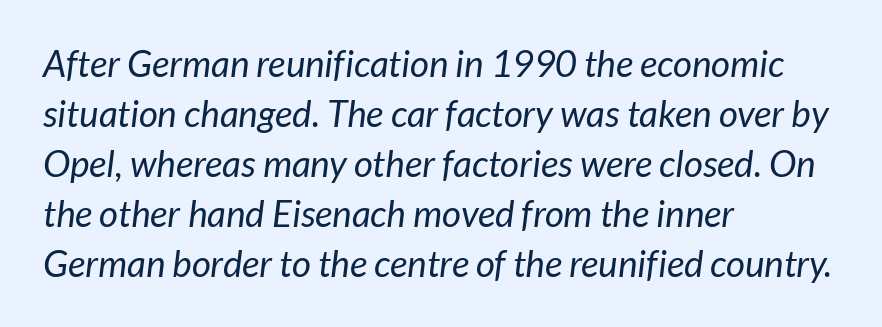
{"serif": "no", "bold": "no", "weight": "regular", "width": "normal", "stroke_contrast": "low", "x_height": "medium", "monospaced": "no", "underline": "no", "align": "left", "line_spacing": "normal", "line_spacing_ratio": 1.35, "letter_spacing": "normal", "letter_spacing_em": 0.0, "glyph_px": 37}
